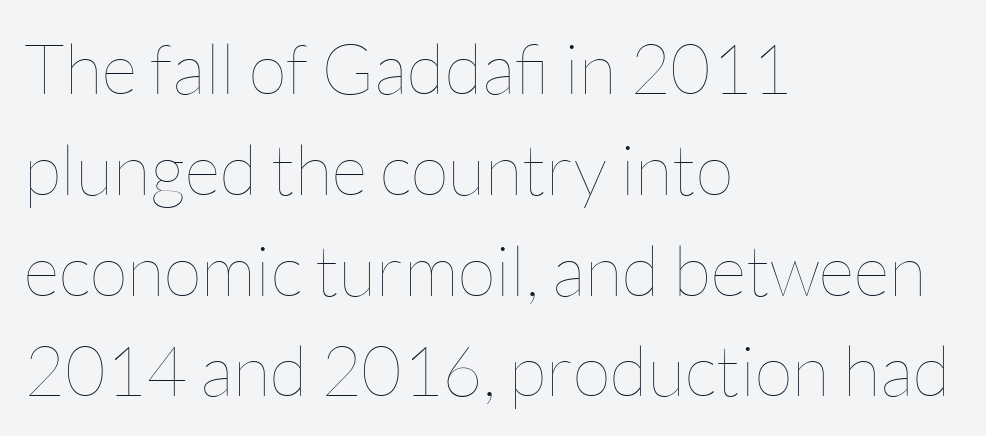
{"italic": "no", "bold": "no", "weight": "thin", "width": "normal", "stroke_contrast": "low", "x_height": "medium", "monospaced": "no", "underline": "no", "align": "left", "line_spacing": "normal", "line_spacing_ratio": 1.44, "letter_spacing": "normal", "letter_spacing_em": 0.0, "glyph_px": 70}
